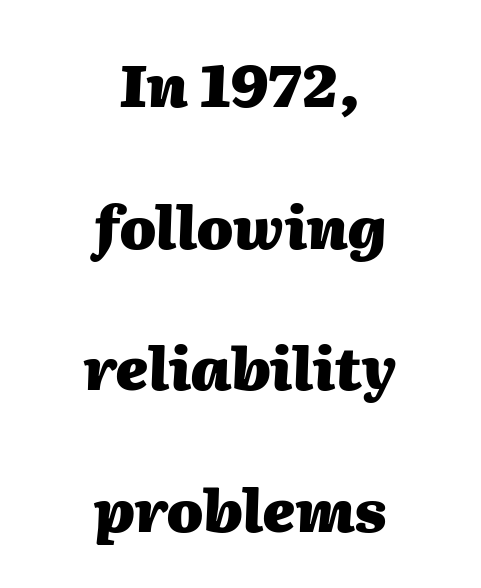
Beneath every word, the page is bare. The passage shown is typed in a proportional face where columns would drift. Notice how the passage keeps no hard edge, just a central spine. This block would shrink considerably if given ordinary leading; it's expanded now. A typesetter would mark this as italic.
